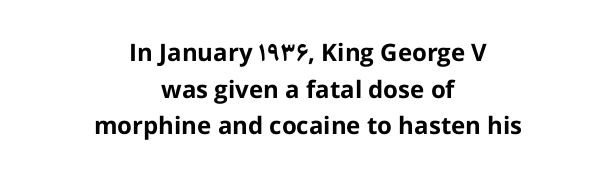
{"italic": "no", "bold": "yes", "underline": "no", "align": "center", "line_spacing": "normal", "line_spacing_ratio": 1.53, "letter_spacing": "normal", "letter_spacing_em": 0.0, "glyph_px": 24}
